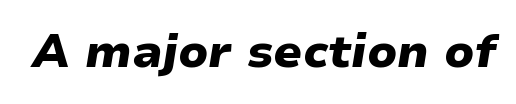
Q: Is the text bold? A: Yes.
Q: Is the text italic (slanted)? A: Yes, it leans right by about 9 degrees.
Q: Is the text underlined? A: No.
Q: Is the spacing between letters normal or unusually wide? A: Normal.
Q: Width (condensed, normal, or wide)? A: Wide.
Q: Stroke contrast? A: Low.
Q: x-height? A: Medium.
Q: Monospaced? A: No.
